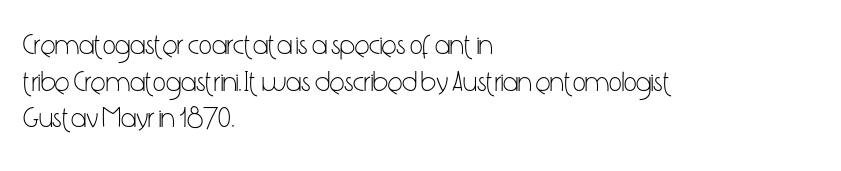
The letters advance in unequal steps, a hallmark of proportional type. Stems here are at most as thick as an everyday book face. The rendering anchors every line to the left-hand side. This is roman type, the default non-slanted kind.
